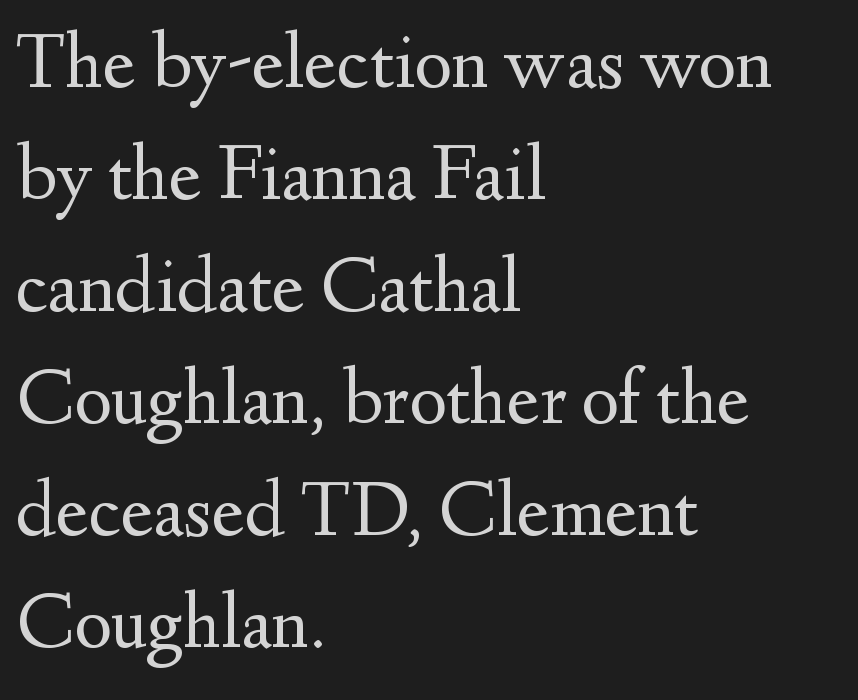
{"serif": "yes", "italic": "no", "bold": "no", "weight": "regular", "width": "normal", "stroke_contrast": "medium", "x_height": "small", "monospaced": "no", "underline": "no", "align": "left", "line_spacing": "normal", "line_spacing_ratio": 1.4, "letter_spacing": "normal", "letter_spacing_em": 0.0, "glyph_px": 80}
